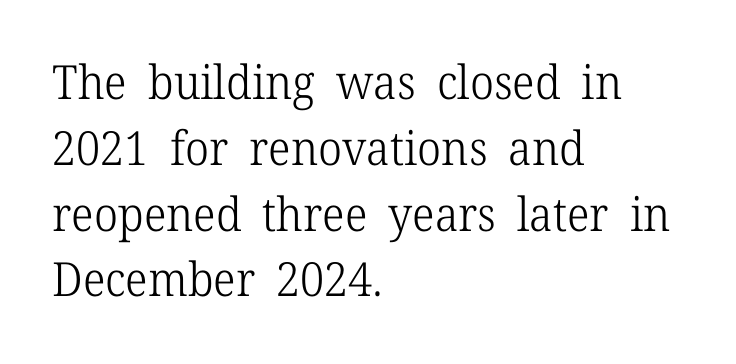
Q: Is the text bold? A: No.
Q: Is the text italic (slanted)? A: No, it is upright.
Q: Is the typeface a serif or a sans-serif typeface? A: Serif.
Q: Is the text underlined? A: No.
Q: How is the paragraph aligned? A: Left-aligned.
Q: Is the spacing between letters normal or unusually wide? A: Normal.
Q: Is the spacing between lines tight, normal or loose? A: Normal.
Q: Width (condensed, normal, or wide)? A: Normal.
Q: Stroke contrast? A: Low.
Q: x-height? A: Medium.
Q: Monospaced? A: No.
